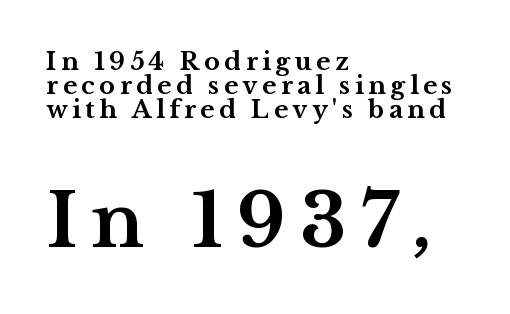
The image shows 73 px bold, wide serif type, upright; set left-aligned, tight line spacing (1.0x), not underlined; the second (bottom) block is 3.04x larger; medium stroke contrast and a medium x-height.
